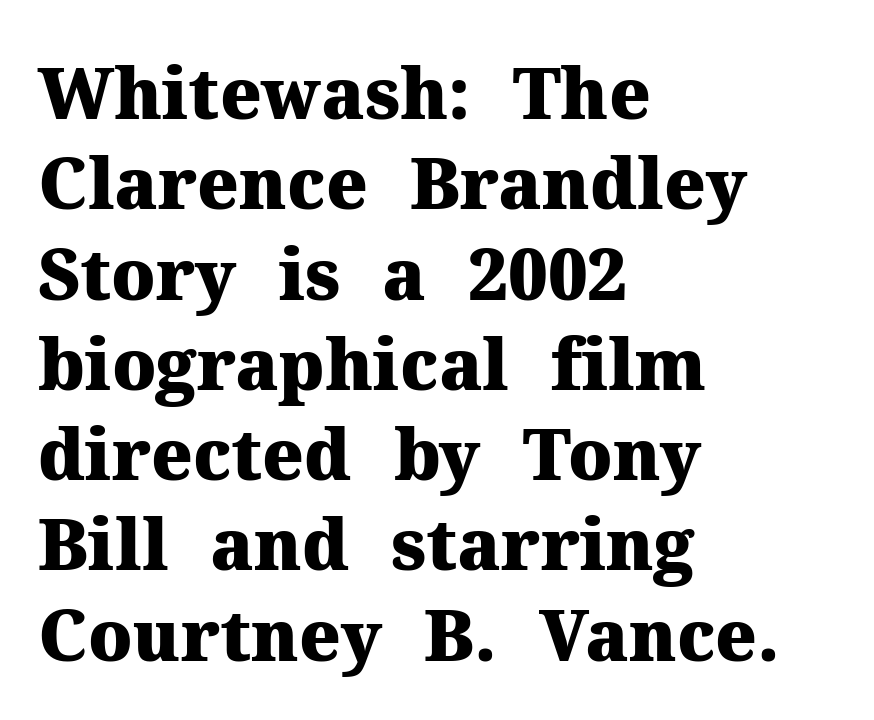
{"serif": "yes", "italic": "no", "bold": "yes", "weight": "heavy", "width": "normal", "stroke_contrast": "medium", "x_height": "medium", "monospaced": "no", "underline": "no", "align": "left", "line_spacing": "normal", "line_spacing_ratio": 1.29, "letter_spacing": "normal", "letter_spacing_em": 0.0, "glyph_px": 70}
